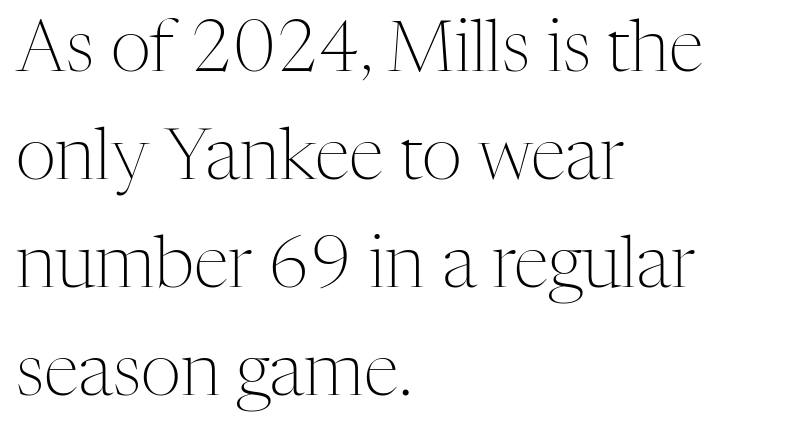
The image shows 71 px light serif type, upright; set left-aligned, normal line spacing (1.52x), normal letter spacing, not underlined; medium stroke contrast and a medium x-height.
